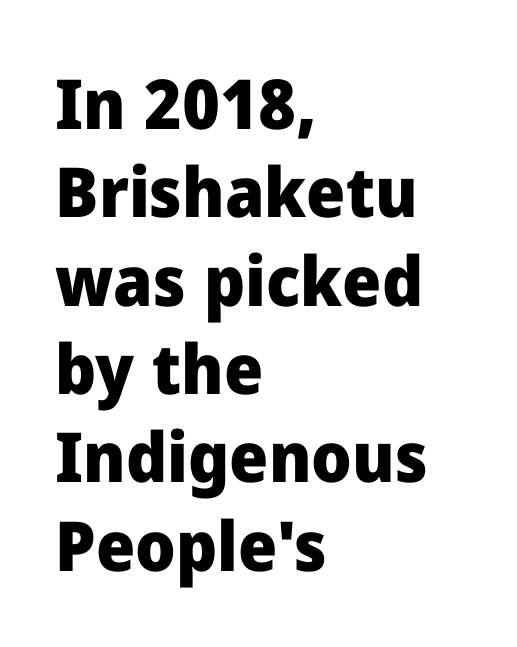
Q: Is the text bold? A: Yes.
Q: Is the text italic (slanted)? A: No, it is upright.
Q: Is the typeface a serif or a sans-serif typeface? A: Sans-serif.
Q: Is the text underlined? A: No.
Q: How is the paragraph aligned? A: Left-aligned.
Q: Is the spacing between letters normal or unusually wide? A: Normal.
Q: Is the spacing between lines tight, normal or loose? A: Normal.
Q: Width (condensed, normal, or wide)? A: Normal.
Q: Stroke contrast? A: Low.
Q: x-height? A: Medium.
Q: Monospaced? A: No.
